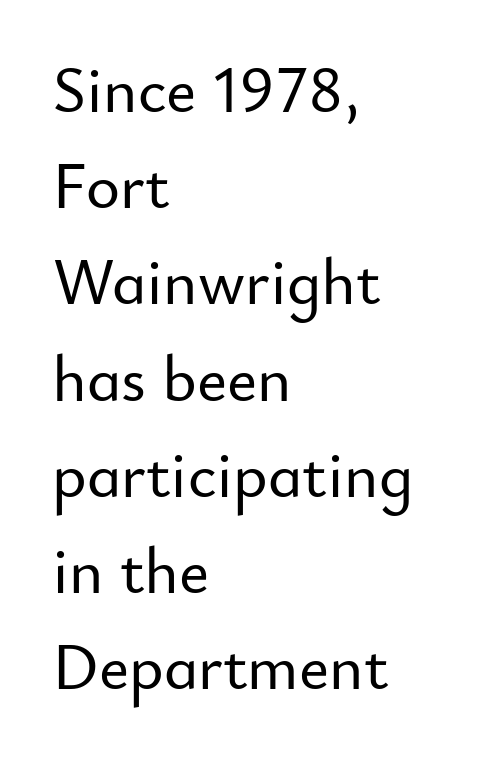
The image shows 65 px sans-serif type, upright; set left-aligned, normal line spacing (1.48x), normal letter spacing, not underlined; low stroke contrast and a small x-height.
